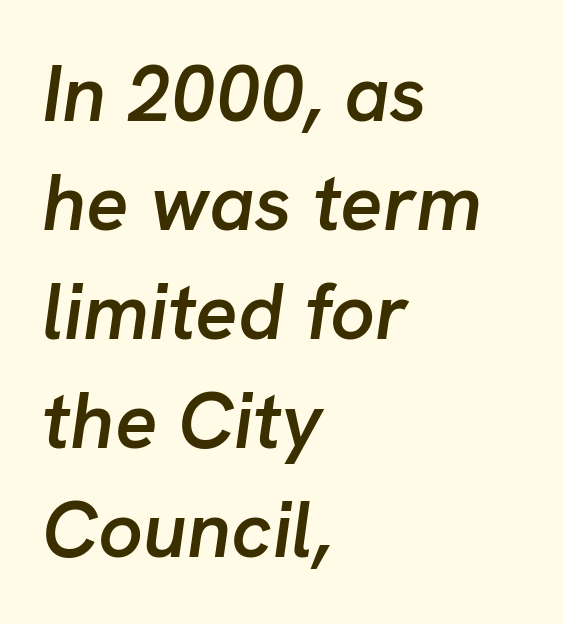
Q: Is the text bold? A: Semi-bold.
Q: Is the text italic (slanted)? A: Yes, it leans right by about 8 degrees.
Q: Is the text underlined? A: No.
Q: How is the paragraph aligned? A: Left-aligned.
Q: Is the spacing between letters normal or unusually wide? A: Normal.
Q: Is the spacing between lines tight, normal or loose? A: Normal.
Q: Width (condensed, normal, or wide)? A: Normal.
Q: Stroke contrast? A: Low.
Q: x-height? A: Medium.
Q: Monospaced? A: No.
